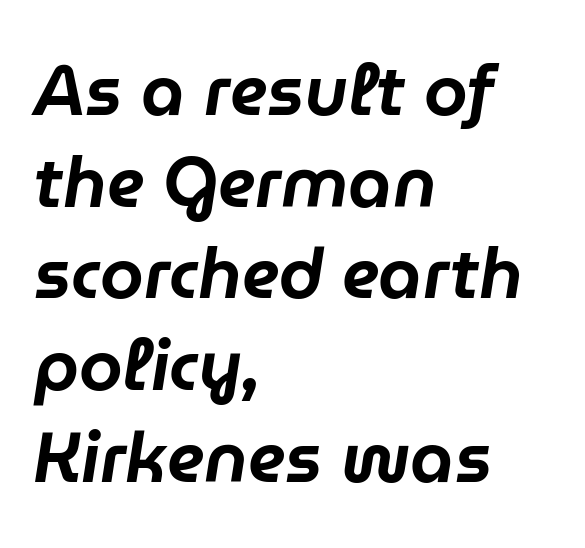
Q: Is the text italic (slanted)? A: Yes, it leans right by about 9 degrees.
Q: Is the text underlined? A: No.
Q: How is the paragraph aligned? A: Left-aligned.
Q: Is the spacing between letters normal or unusually wide? A: Normal.
Q: Is the spacing between lines tight, normal or loose? A: Normal.
Q: Width (condensed, normal, or wide)? A: Normal.
Q: Stroke contrast? A: Low.
Q: x-height? A: Medium.
Q: Monospaced? A: No.
